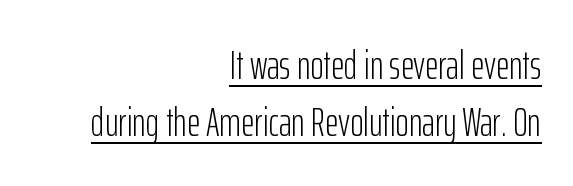
If you drew a ruler down the right edge, every line would touch it. Nothing heavy about these letters — not bold at all. The letterforms sit shoulder to shoulder at normal distance. Looks like regular typesetting: each glyph gets only the width it needs. Ordinary non-slanted type is in use. The lines sit at an ordinary, default distance from one another.
